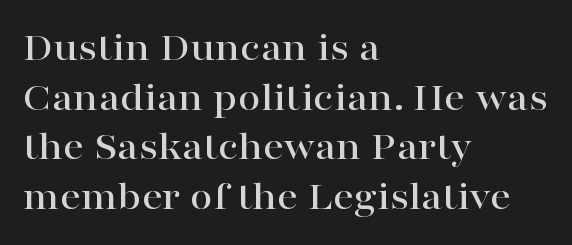
The image shows 41 px wide serif type, upright; set left-aligned, line spacing 1.21x, normal letter spacing, not underlined; high stroke contrast and a medium x-height.
